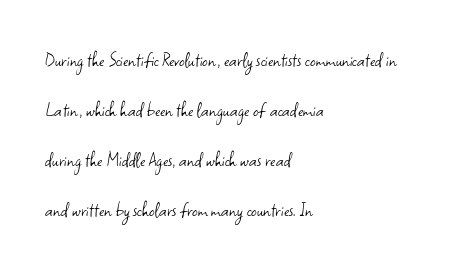
The image shows 22 px text type; set left-aligned, loose line spacing (2.27x), normal letter spacing, not underlined.
